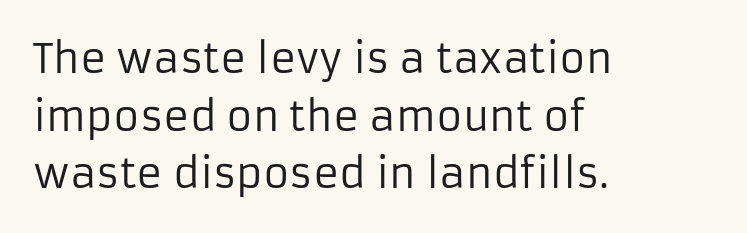
{"serif": "no", "italic": "no", "bold": "no", "weight": "regular", "width": "normal", "stroke_contrast": "low", "x_height": "medium", "monospaced": "no", "underline": "no", "align": "left", "line_spacing": "normal", "line_spacing_ratio": 1.44, "letter_spacing": "normal", "letter_spacing_em": 0.0, "glyph_px": 40}
